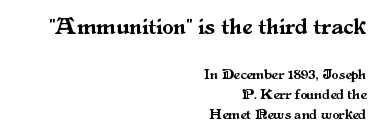
{"italic": "no", "underline": "no", "align": "right", "line_spacing": "normal", "line_spacing_ratio": 1.45, "letter_spacing": "normal", "letter_spacing_em": 0.0, "larger_block": "first", "size_ratio": 1.64, "glyph_px": 23}
